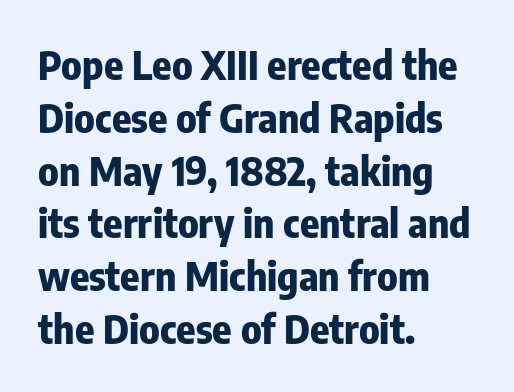
Horizontal alignment here is leftward, the default for most running prose. Check under the words: just untouched page. Default kerning and tracking; the words read as compact shapes. The letters carry no serifs — their stems end cleanly without finishing strokes. A typesetter would call this proportional, since set widths differ per character. Leading: standard.
